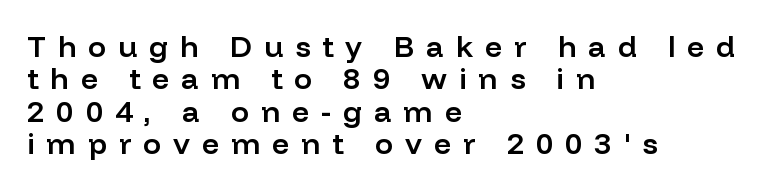
Q: Is the text bold? A: Semi-bold.
Q: Is the text italic (slanted)? A: No, it is upright.
Q: Is the typeface a serif or a sans-serif typeface? A: Sans-serif.
Q: Is the text underlined? A: No.
Q: How is the paragraph aligned? A: Left-aligned.
Q: Is the spacing between letters normal or unusually wide? A: Unusually wide.
Q: Is the spacing between lines tight, normal or loose? A: Tight.
Q: Width (condensed, normal, or wide)? A: Normal.
Q: Stroke contrast? A: Low.
Q: x-height? A: Medium.
Q: Monospaced? A: No.
